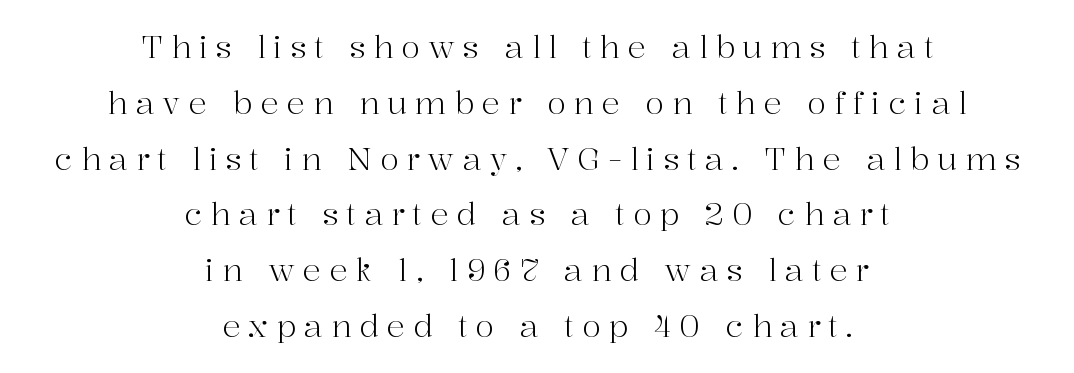
The image shows 31 px light serif type, upright; set centered, line spacing 1.8x, unusually wide letter spacing (+0.25 em), not underlined; high stroke contrast and a medium x-height.
